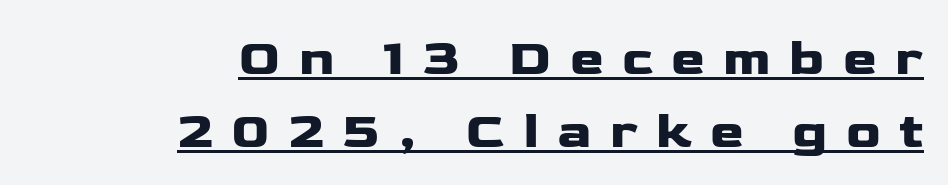
Q: Is the text italic (slanted)? A: No, it is upright.
Q: Is the typeface a serif or a sans-serif typeface? A: Sans-serif.
Q: Is the text underlined? A: Yes.
Q: How is the paragraph aligned? A: Right-aligned.
Q: Is the spacing between letters normal or unusually wide? A: Unusually wide.
Q: Is the spacing between lines tight, normal or loose? A: Normal.
Q: Width (condensed, normal, or wide)? A: Wide.
Q: Stroke contrast? A: Low.
Q: x-height? A: Medium.
Q: Monospaced? A: No.
